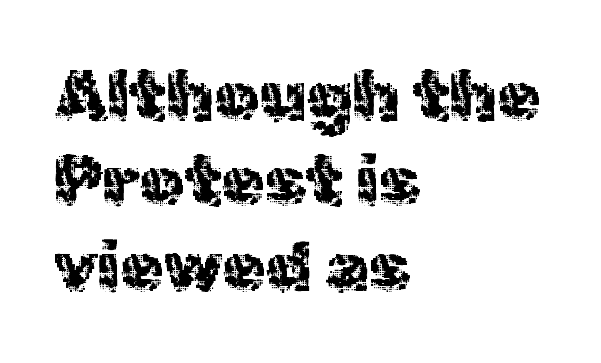
Q: Is the text italic (slanted)? A: No, it is upright.
Q: Is the typeface a serif or a sans-serif typeface? A: Sans-serif.
Q: Is the text underlined? A: No.
Q: How is the paragraph aligned? A: Left-aligned.
Q: Is the spacing between letters normal or unusually wide? A: Normal.
Q: Width (condensed, normal, or wide)? A: Normal.
Q: x-height? A: Medium.
Q: Monospaced? A: No.
